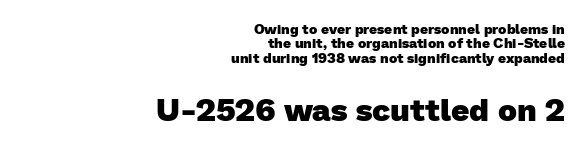
{"serif": "no", "bold": "yes", "weight": "heavy", "width": "normal", "stroke_contrast": "low", "x_height": "medium", "monospaced": "no", "underline": "no", "align": "right", "line_spacing": "tight", "line_spacing_ratio": 1.03, "letter_spacing": "normal", "letter_spacing_em": 0.0, "larger_block": "second", "size_ratio": 2.29, "glyph_px": 32}
